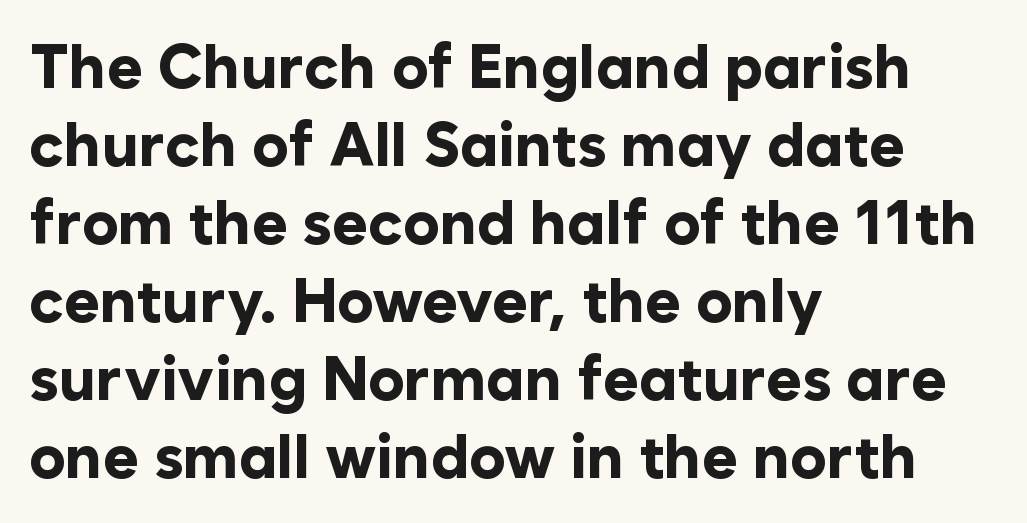
{"serif": "no", "italic": "no", "bold": "yes", "weight": "bold", "width": "normal", "stroke_contrast": "low", "x_height": "medium", "monospaced": "no", "underline": "no", "align": "left", "line_spacing": "normal", "line_spacing_ratio": 1.28, "letter_spacing": "normal", "letter_spacing_em": 0.0, "glyph_px": 61}
